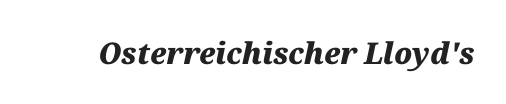
{"italic": "yes", "lean": "right", "slant_degrees": 12, "bold": "yes", "weight": "heavy", "width": "normal", "stroke_contrast": "medium", "x_height": "medium", "monospaced": "no", "underline": "no", "letter_spacing": "normal", "letter_spacing_em": 0.0, "glyph_px": 30}
